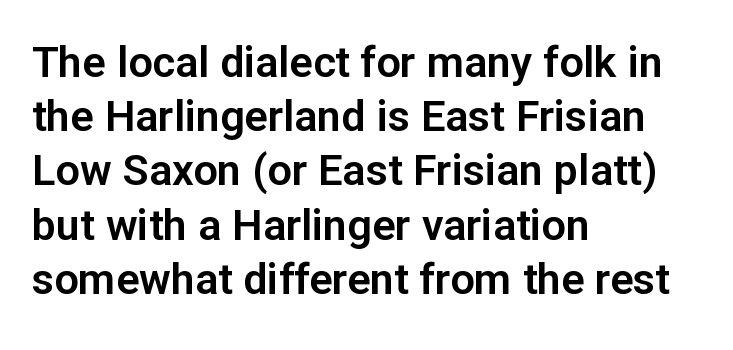
{"serif": "no", "italic": "no", "width": "normal", "stroke_contrast": "low", "x_height": "medium", "monospaced": "no", "underline": "no", "align": "left", "line_spacing": "normal", "line_spacing_ratio": 1.26, "letter_spacing": "normal", "letter_spacing_em": 0.0, "glyph_px": 43}
